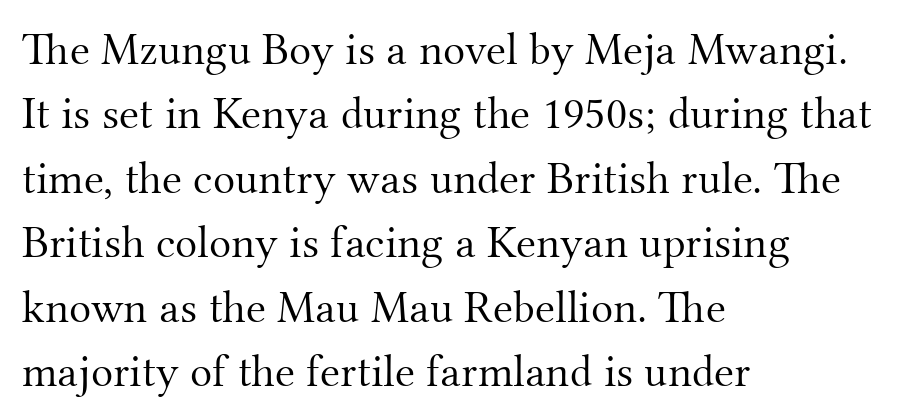
{"serif": "yes", "italic": "no", "bold": "no", "weight": "light", "width": "normal", "stroke_contrast": "medium", "x_height": "small", "monospaced": "no", "underline": "no", "align": "left", "line_spacing": "normal", "line_spacing_ratio": 1.4, "letter_spacing": "normal", "letter_spacing_em": 0.0, "glyph_px": 46}
